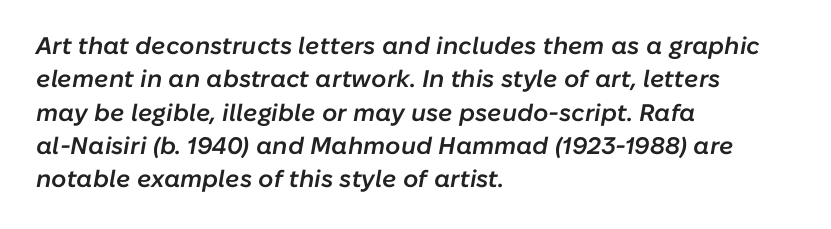
The image shows 24 px text type, italic (leaning right); set left-aligned, normal line spacing (1.39x), normal letter spacing, not underlined.
